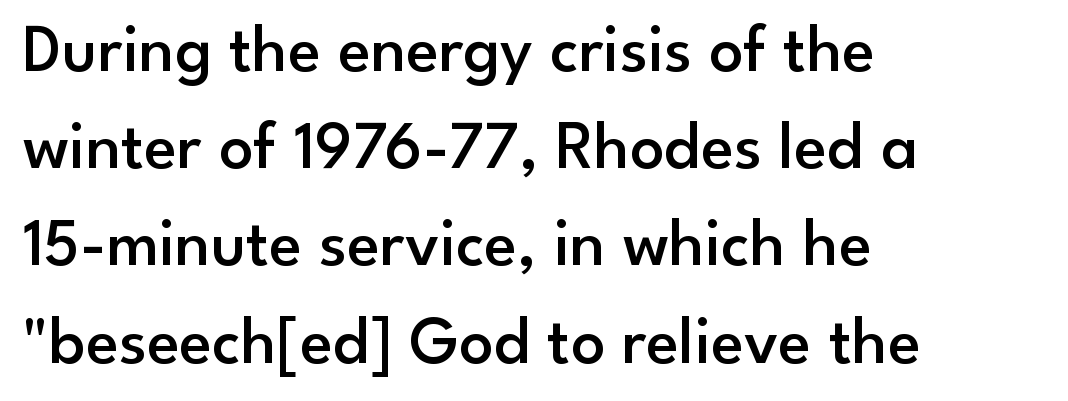
Short note: letters normally spaced. Caption: semibold face, moderately heavy strokes. This block has exactly the height ordinary leading produces. The lettering stays uniformly vertical, giving the passage a roman look.
